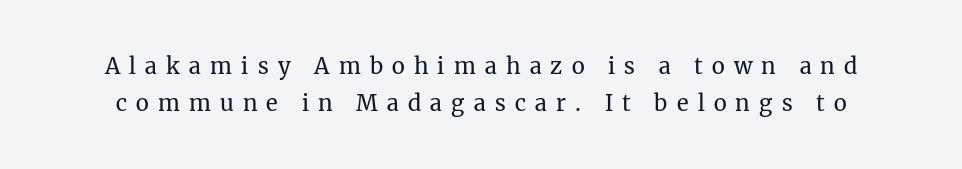
Q: Is the text bold? A: No.
Q: Is the text italic (slanted)? A: No, it is upright.
Q: Is the text underlined? A: No.
Q: Is the spacing between letters normal or unusually wide? A: Unusually wide.
Q: Is the spacing between lines tight, normal or loose? A: Normal.
